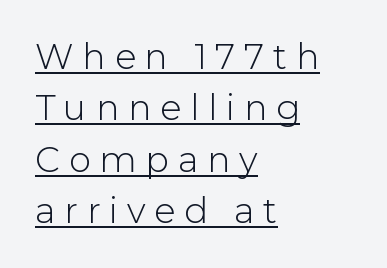
{"serif": "no", "italic": "no", "bold": "no", "weight": "light", "width": "normal", "stroke_contrast": "low", "x_height": "medium", "monospaced": "no", "underline": "yes", "align": "left", "line_spacing": "normal", "line_spacing_ratio": 1.47, "letter_spacing": "wide", "letter_spacing_em": 0.25, "glyph_px": 35}
